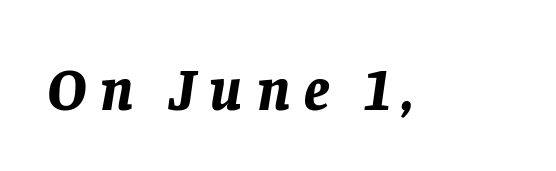
Heavy, bold letterforms. The passage shown is typed in a proportional face where columns would drift. You could only call the tracking loose — the letters float apart. Observe the lean: these are italic letterforms. Lines of text with bare space underneath.
